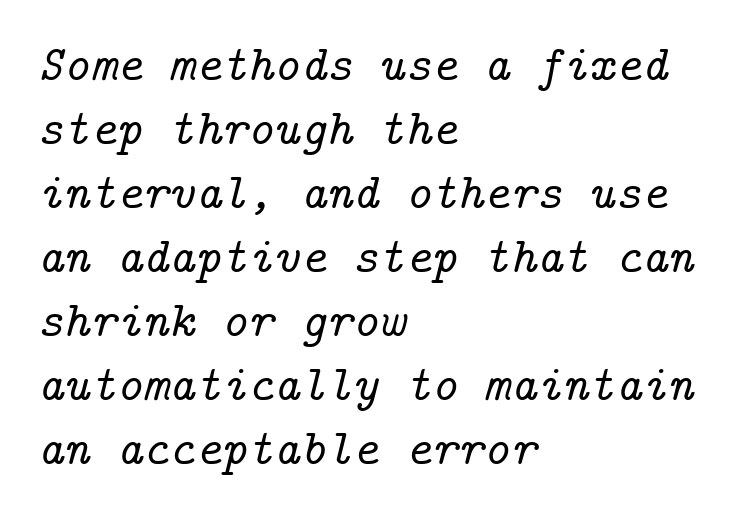
Descenders hang freely into open space. The lines in this sample share a left origin and differ only in where they stop. Vertical spacing — default. The typeface chosen for these lines features serifs. Compared with ordinary roman type, these characters are visibly tilted. Compared with typical body copy, the letter spacing here is the same.
